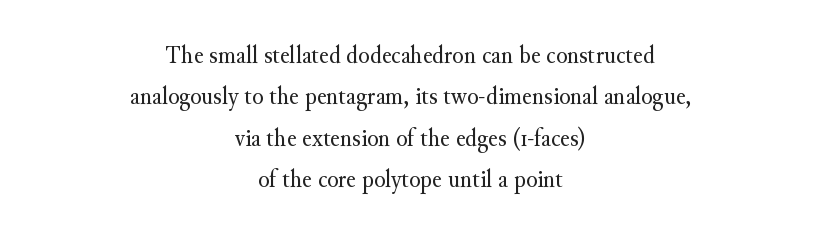
The image shows 26 px text type, upright; set centered, normal line spacing (1.59x), normal letter spacing, not underlined.
